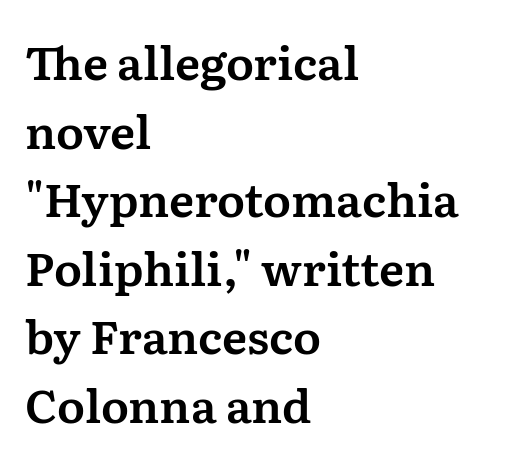
This rendering employs a face with finishing strokes, i.e., a serif. Spacing verdict: proportional, widths tailored to each character. This rendering uses left alignment, leaving the right contour irregular. These lines keep a tight, regular rhythm from letter to letter. Nobody drew a line under any word here. Tall strokes in this sample are plumb rather than angled.
